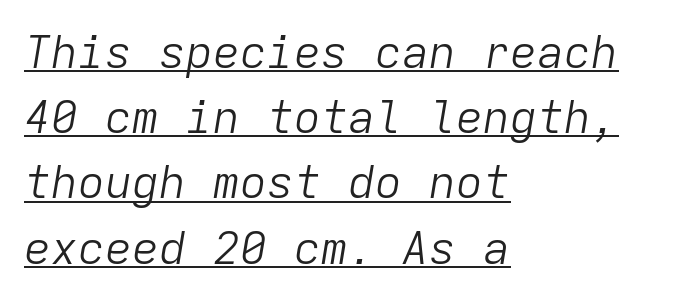
This is not heavy type; no bold has been used. Quick note: interline space is typical. These lines were composed using italics. There is no visible air inserted between adjacent glyphs. The face used here is monospaced, like something from a code editor.
